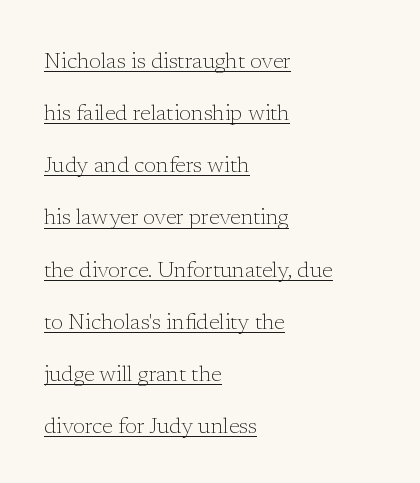
{"italic": "no", "bold": "no", "underline": "yes", "align": "left", "line_spacing": "loose", "line_spacing_ratio": 2.37, "letter_spacing": "normal", "letter_spacing_em": 0.0, "glyph_px": 22}
